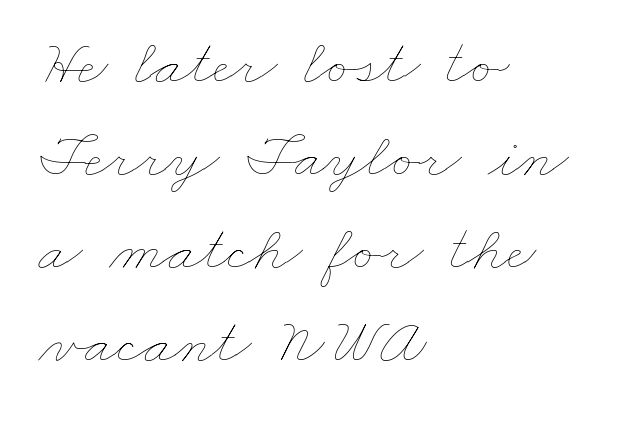
Q: Is the text bold? A: No.
Q: Is the text underlined? A: No.
Q: How is the paragraph aligned? A: Left-aligned.
Q: Is the spacing between letters normal or unusually wide? A: Normal.
Q: Is the spacing between lines tight, normal or loose? A: Normal.
Q: Width (condensed, normal, or wide)? A: Wide.
Q: Stroke contrast? A: Low.
Q: x-height? A: Small.
Q: Monospaced? A: No.
